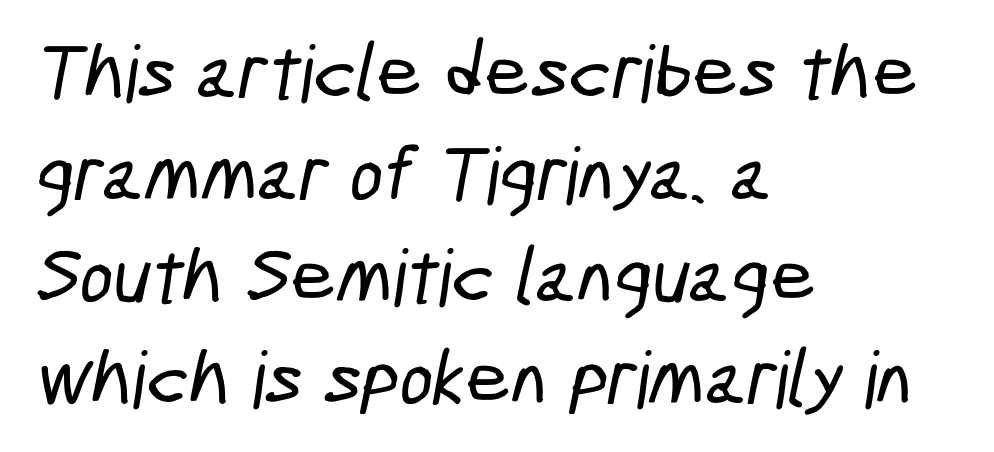
The lines in this sample share a left origin and differ only in where they stop. Default kerning and tracking; the words read as compact shapes. Regarding leading, the lines here are spaced in the standard way. No feet cap the strokes, marking this as sans-serif type.
